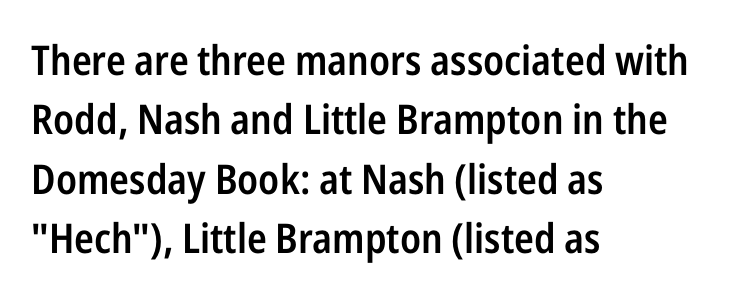
Q: Is the text bold? A: Semi-bold.
Q: Is the text italic (slanted)? A: No, it is upright.
Q: Is the typeface a serif or a sans-serif typeface? A: Sans-serif.
Q: Is the text underlined? A: No.
Q: How is the paragraph aligned? A: Left-aligned.
Q: Is the spacing between letters normal or unusually wide? A: Normal.
Q: Is the spacing between lines tight, normal or loose? A: Normal.
Q: Width (condensed, normal, or wide)? A: Condensed.
Q: Stroke contrast? A: Low.
Q: x-height? A: Medium.
Q: Monospaced? A: No.
